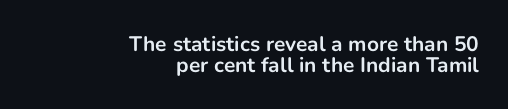
The image shows 21 px bold type, upright; set right-aligned, tight line spacing (0.99x), normal letter spacing, not underlined.
